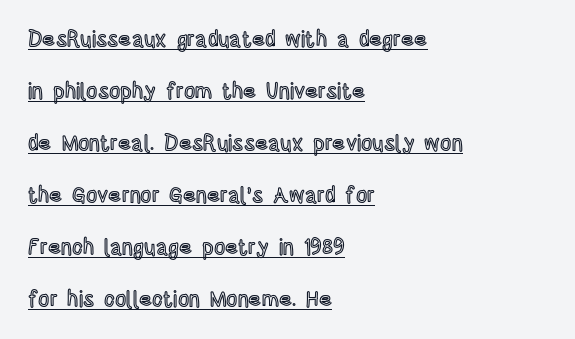
The image shows 22 px text type, upright; set left-aligned, loose line spacing (2.36x), normal letter spacing, underlined.
